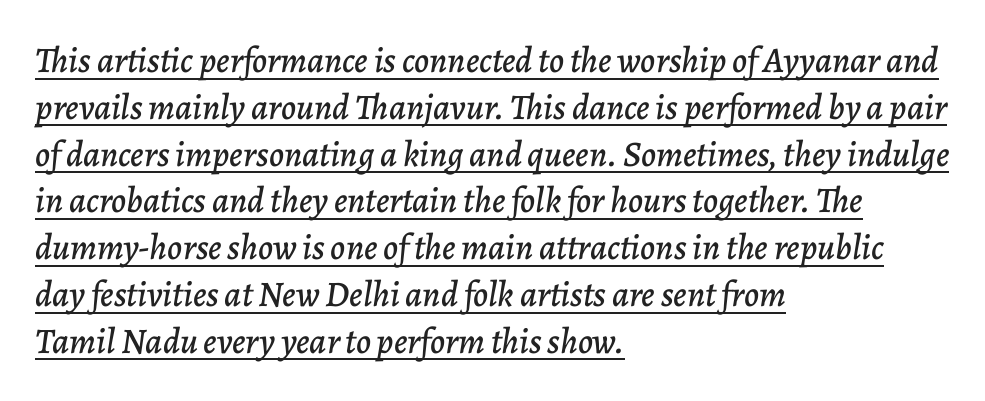
Q: Is the text italic (slanted)? A: Yes, it leans right by about 7 degrees.
Q: Is the text underlined? A: Yes.
Q: How is the paragraph aligned? A: Left-aligned.
Q: Is the spacing between letters normal or unusually wide? A: Normal.
Q: Is the spacing between lines tight, normal or loose? A: Normal.
Q: Width (condensed, normal, or wide)? A: Normal.
Q: Stroke contrast? A: Low.
Q: x-height? A: Medium.
Q: Monospaced? A: No.
